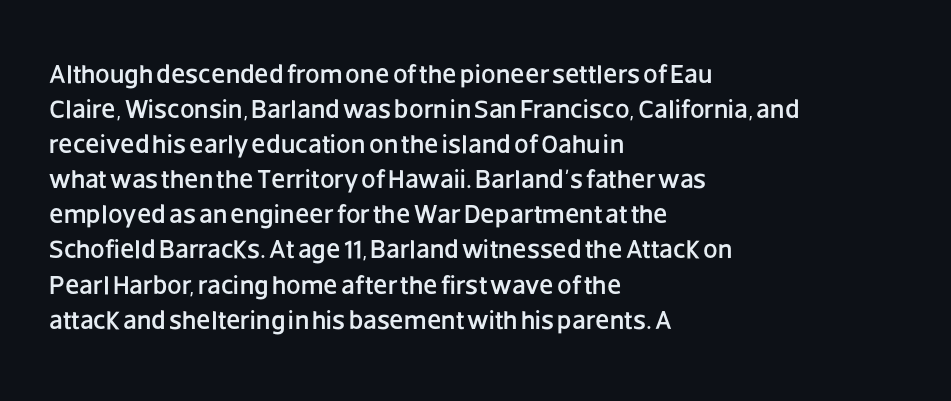
Upright lettering throughout. A classic flush-left, rag-right setting is used for this passage. Underlining? Definitely not there. The passage shown stacks its lines at a standard gap. The letterforms sit shoulder to shoulder at normal distance.
